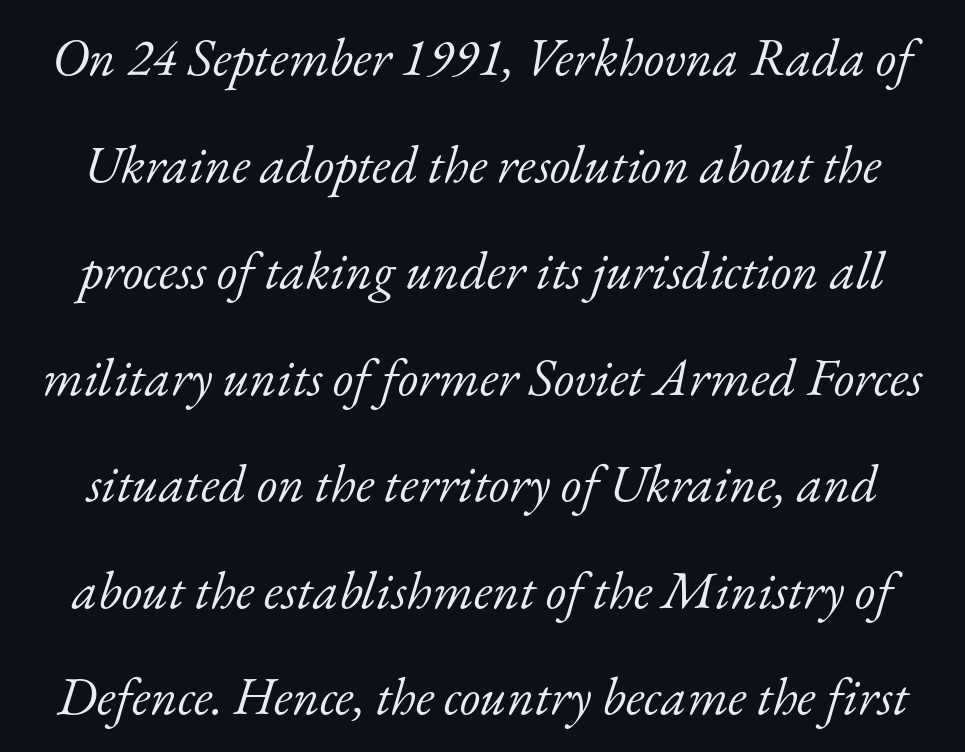
Here the designer chose a conventional face with non-uniform glyph widths. Serif or sans? Serif — the stroke terminals have little feet. The tracking reads as untouched default to a designer's eye. Glance below the letters and you will spot only blank space. The rendering applies a slant to the glyphs. No extra ink here — the face is not bold.
